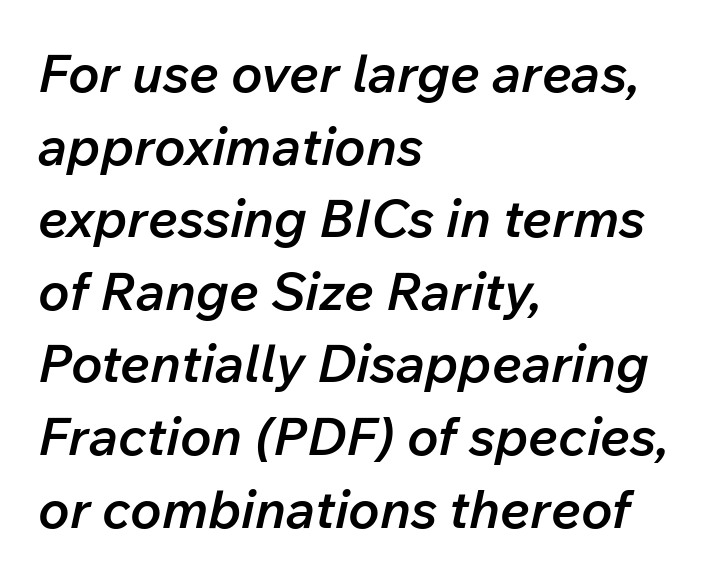
The image shows 53 px semibold type, italic (leaning right); set left-aligned, normal line spacing (1.37x), normal letter spacing, not underlined; low stroke contrast and a medium x-height.
